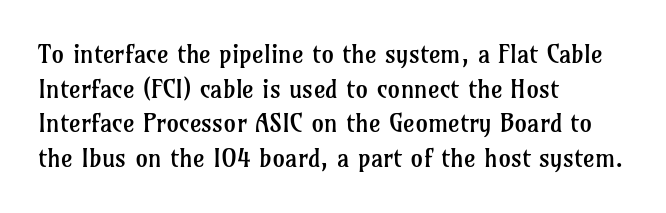
The image shows 25 px text type, upright; set left-aligned, normal line spacing (1.39x), normal letter spacing, not underlined.
